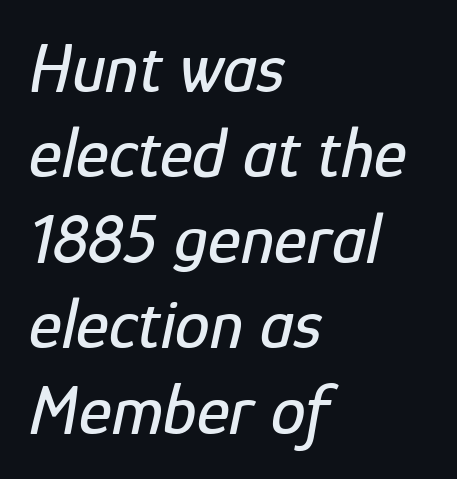
{"italic": "yes", "lean": "right", "slant_degrees": 12, "width": "condensed", "stroke_contrast": "low", "x_height": "medium", "monospaced": "no", "underline": "no", "align": "left", "line_spacing_ratio": 1.22, "letter_spacing": "normal", "letter_spacing_em": 0.0, "glyph_px": 70}
